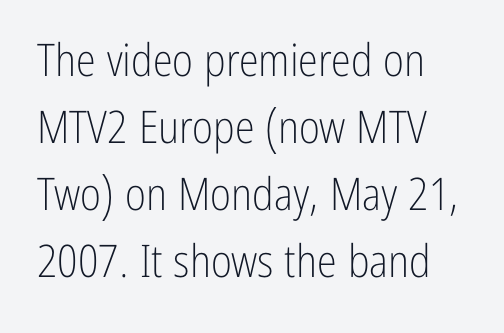
The image shows 45 px light, condensed sans-serif type, upright; set normal line spacing (1.49x), normal letter spacing, not underlined; low stroke contrast and a medium x-height.
